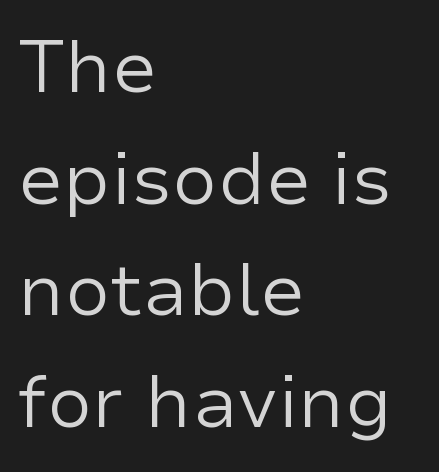
Horizontally, the lines are justified to the leading edge only. The line texture is even and compact thanks to regular tracking. A light-to-regular cut is what we see here. A typesetter would call this leading conventional body-copy spacing.
